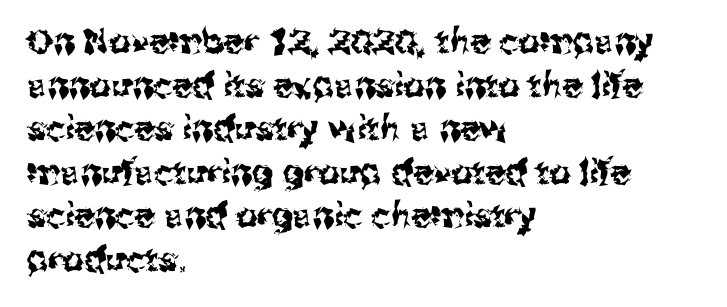
Q: Is the text italic (slanted)? A: No, it is upright.
Q: Is the typeface a serif or a sans-serif typeface? A: Sans-serif.
Q: Is the text underlined? A: No.
Q: How is the paragraph aligned? A: Left-aligned.
Q: Is the spacing between letters normal or unusually wide? A: Normal.
Q: Is the spacing between lines tight, normal or loose? A: Normal.
Q: Width (condensed, normal, or wide)? A: Normal.
Q: Stroke contrast? A: Medium.
Q: x-height? A: Medium.
Q: Monospaced? A: No.
